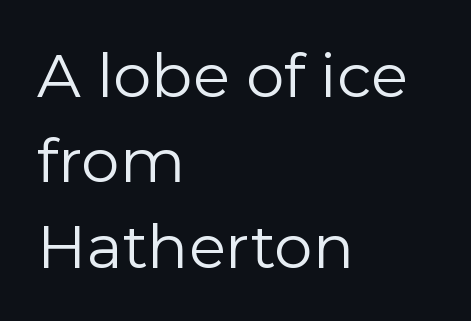
Rows of type keep a routine distance in the vertical direction. A typesetter would call this zero additional tracking. Type without underlining. The passage shown is typeset with a sans-serif family. The paragraph shown leans on its left margin.
